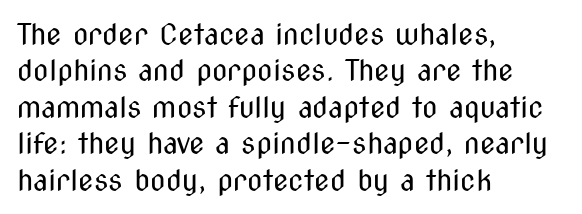
The image shows 28 px regular-weight, condensed sans-serif type, upright; set left-aligned, normal line spacing (1.3x), normal letter spacing, not underlined; medium stroke contrast and a medium x-height.
